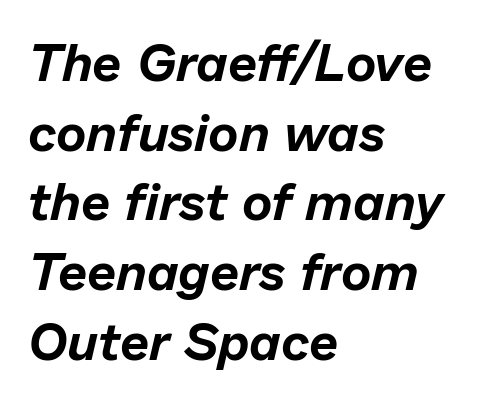
The text carries the slant typical of an italic or oblique font. A typesetter would call this proportional, since set widths differ per character. Clear beneath every line of the passage. Regarding leading, the lines here are spaced in the standard way. Line starts are locked; line ends wander. Letter spacing: default.
